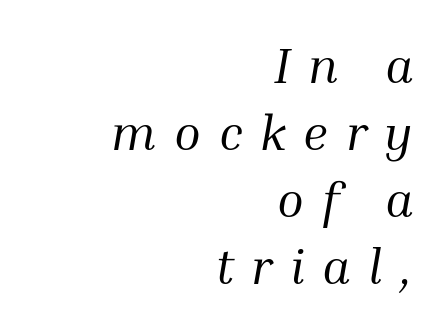
{"serif": "yes", "italic": "yes", "lean": "right", "slant_degrees": 10, "bold": "no", "weight": "regular", "width": "normal", "stroke_contrast": "medium", "x_height": "medium", "monospaced": "no", "underline": "no", "align": "right", "line_spacing": "normal", "line_spacing_ratio": 1.37, "letter_spacing": "wide", "letter_spacing_em": 0.36, "glyph_px": 49}
